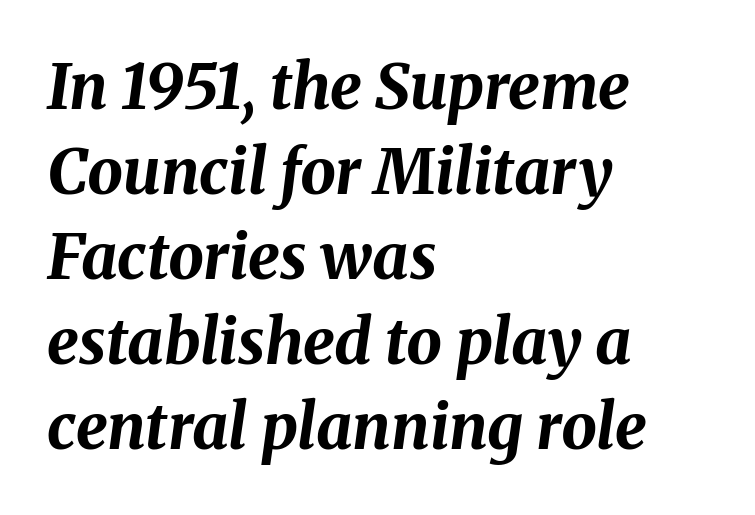
Observe the ordinary spacing: letters are neighbours, not strangers. Note the varied advance widths — an 'i' is clearly narrower than an 'm'. The gap between lines stays unmarked. The setting favours the left margin, as ordinary paragraphs usually do. Is the type slanted? Yes — the strokes lean at a clear angle.
